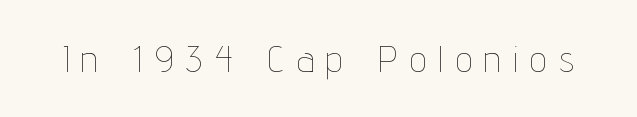
Q: Is the text bold? A: No.
Q: Is the text italic (slanted)? A: No, it is upright.
Q: Is the text underlined? A: No.
Q: Is the spacing between letters normal or unusually wide? A: Unusually wide.
Q: Width (condensed, normal, or wide)? A: Condensed.
Q: Stroke contrast? A: Low.
Q: x-height? A: Medium.
Q: Monospaced? A: No.
